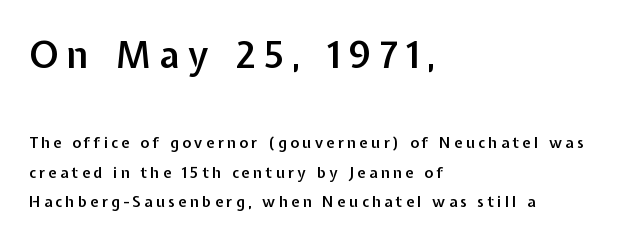
The image shows 37 px semibold sans-serif type, upright; set left-aligned, loose line spacing (1.98x), unusually wide letter spacing (+0.23 em), not underlined; the first (top) block is 2.47x larger; low stroke contrast and a medium x-height.
